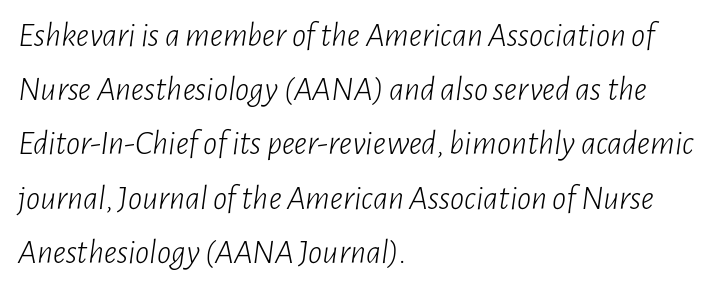
Q: Is the text bold? A: No.
Q: Is the text italic (slanted)? A: Yes, it leans right by about 7 degrees.
Q: Is the text underlined? A: No.
Q: How is the paragraph aligned? A: Left-aligned.
Q: Is the spacing between letters normal or unusually wide? A: Normal.
Q: Is the spacing between lines tight, normal or loose? A: Normal.
Q: Width (condensed, normal, or wide)? A: Condensed.
Q: Stroke contrast? A: Low.
Q: x-height? A: Medium.
Q: Monospaced? A: No.
